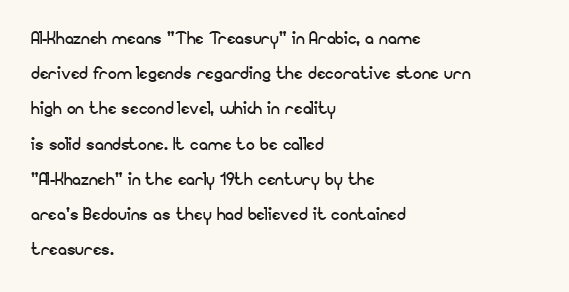
Q: Is the text bold? A: No.
Q: Is the text italic (slanted)? A: No, it is upright.
Q: Is the text underlined? A: No.
Q: How is the paragraph aligned? A: Left-aligned.
Q: Is the spacing between letters normal or unusually wide? A: Normal.
Q: Is the spacing between lines tight, normal or loose? A: Normal.
